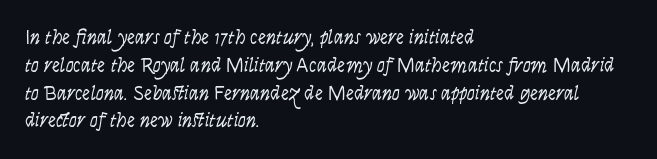
The image shows 20 px text type, italic (leaning right); set left-aligned, normal line spacing (1.39x), normal letter spacing, not underlined.
